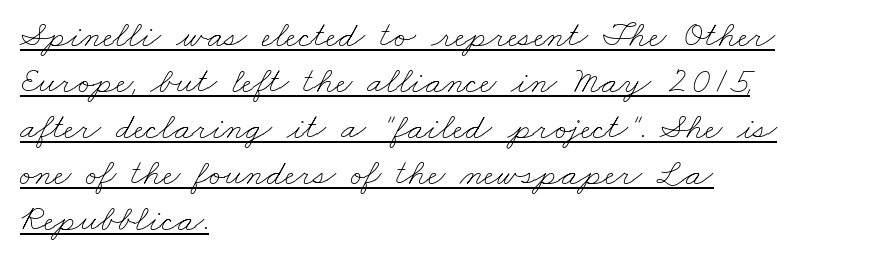
{"bold": "no", "weight": "thin", "width": "wide", "stroke_contrast": "low", "x_height": "small", "monospaced": "no", "underline": "yes", "align": "left", "line_spacing_ratio": 1.24, "letter_spacing": "normal", "letter_spacing_em": 0.0, "glyph_px": 37}
